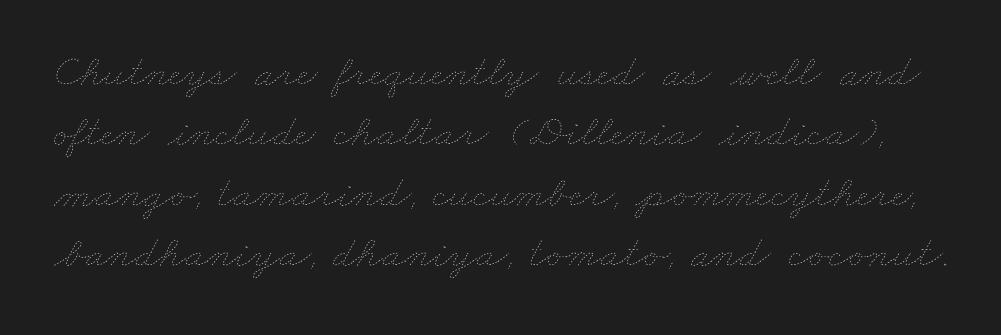
Q: Is the text bold? A: No.
Q: Is the text underlined? A: No.
Q: Is the spacing between letters normal or unusually wide? A: Normal.
Q: Is the spacing between lines tight, normal or loose? A: Normal.
Q: Width (condensed, normal, or wide)? A: Wide.
Q: Stroke contrast? A: Low.
Q: x-height? A: Small.
Q: Monospaced? A: No.
